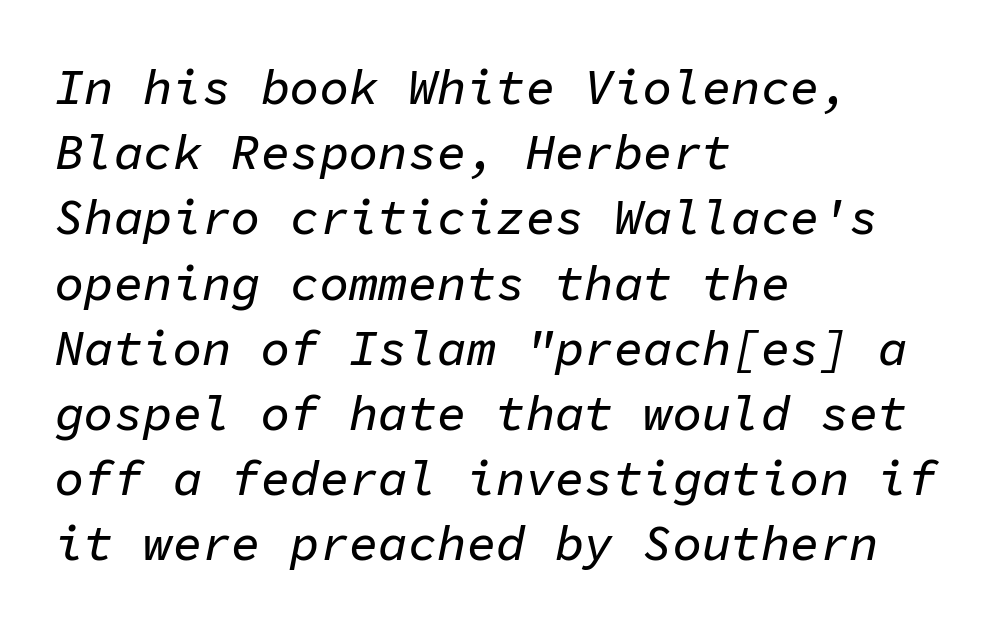
The specimen omits any rule beneath the text block's lines. Monospaced: the letters line up in strict vertical columns. The line texture is even and compact thanks to regular tracking. The typography opts for an oblique posture over an upright one. Interline gaps are of average width in this sample. The ragged edge is on the right, which tells us the setting is flush left.
